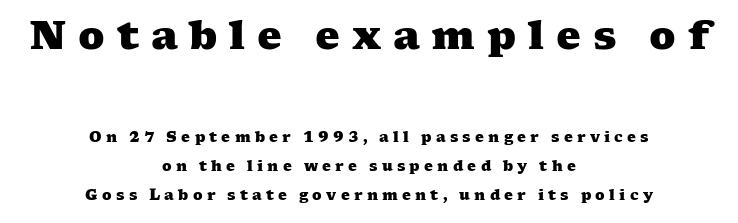
Q: Is the text bold? A: Yes.
Q: Is the typeface a serif or a sans-serif typeface? A: Serif.
Q: Is the text underlined? A: No.
Q: How is the paragraph aligned? A: Centered.
Q: Is the spacing between letters normal or unusually wide? A: Unusually wide.
Q: Is the spacing between lines tight, normal or loose? A: Loose.
Q: Which block of text is set in a larger size, the first (top) or the second (bottom)? A: The first (top) one.
Q: Width (condensed, normal, or wide)? A: Wide.
Q: Stroke contrast? A: Medium.
Q: x-height? A: Medium.
Q: Monospaced? A: No.
